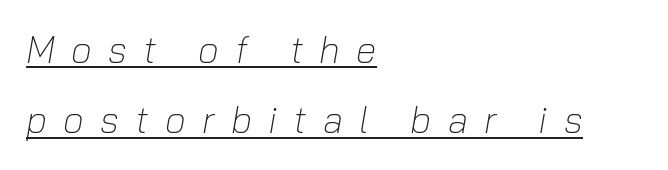
Observe the lean: these are italic letterforms. Character widths vary here, with narrow letters taking less room than wide ones. Visually the block forms a straight wall on the left and a jagged coastline on the right. Line spacing here is loose.
